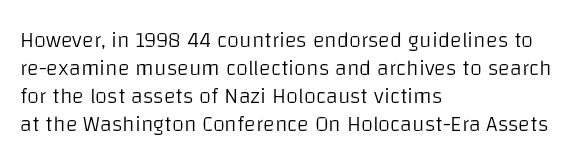
{"italic": "no", "bold": "no", "underline": "no", "align": "left", "line_spacing": "normal", "line_spacing_ratio": 1.27, "letter_spacing": "normal", "letter_spacing_em": 0.0, "glyph_px": 22}
